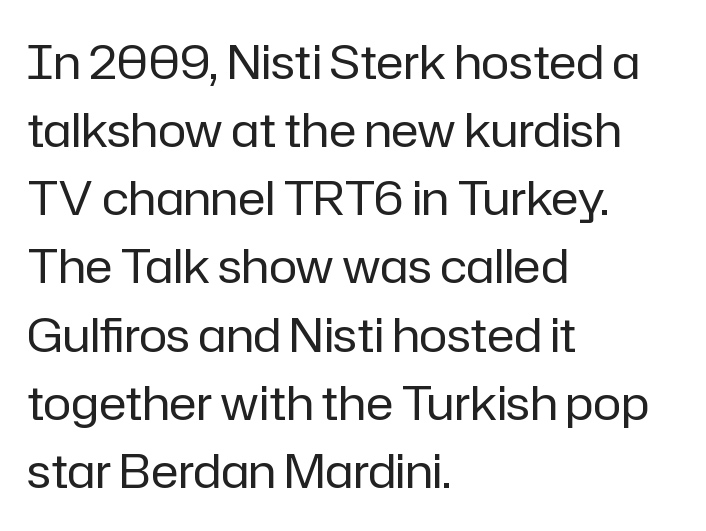
Each letter's strokes conclude bluntly, with no projecting serifs. The space directly below the letters is spotless. This block has exactly the height ordinary leading produces. This rendering leaves character spacing at its baseline value. The paragraph has a hard left edge and a soft right edge.
